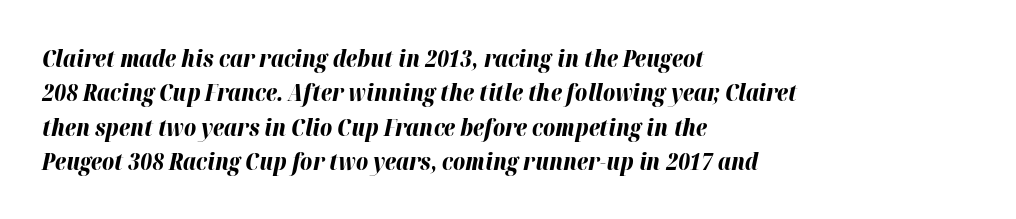
The text carries the slant typical of an italic or oblique font. Pretty heavy lettering here — definitely bold. Students, note that the glyphs here touch the page at normal intervals. The typesetter chose a ragged-right arrangement here. Each new line begins a customary step beneath the previous one. Decoration check: the copy has no underline.
